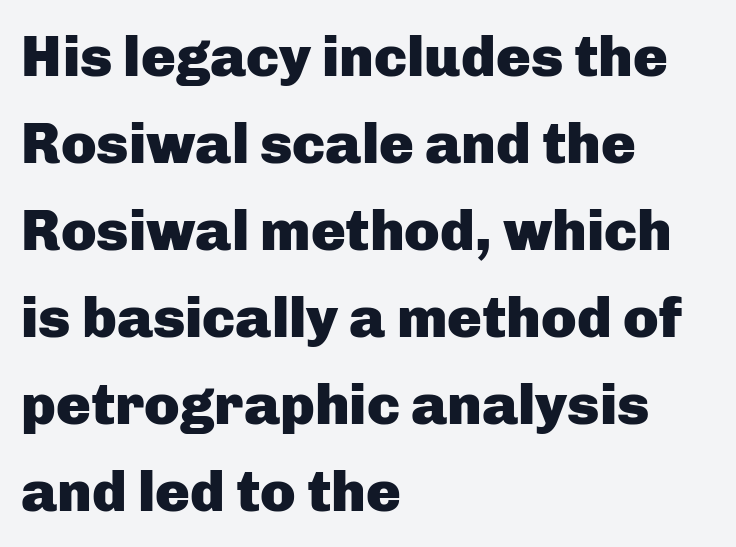
{"serif": "no", "italic": "no", "bold": "yes", "weight": "heavy", "width": "normal", "stroke_contrast": "low", "x_height": "medium", "monospaced": "no", "underline": "no", "align": "left", "line_spacing": "normal", "line_spacing_ratio": 1.5, "letter_spacing": "normal", "letter_spacing_em": 0.0, "glyph_px": 58}
